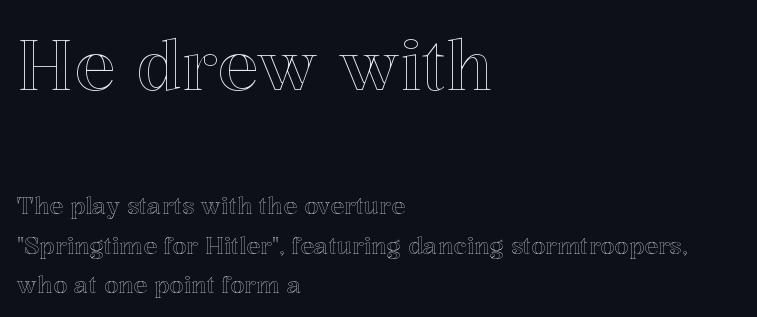
Q: Is the text italic (slanted)? A: No, it is upright.
Q: Is the text underlined? A: No.
Q: How is the paragraph aligned? A: Left-aligned.
Q: Is the spacing between letters normal or unusually wide? A: Normal.
Q: Is the spacing between lines tight, normal or loose? A: Normal.
Q: Which block of text is set in a larger size, the first (top) or the second (bottom)? A: The first (top) one.
Q: Width (condensed, normal, or wide)? A: Normal.
Q: x-height? A: Medium.
Q: Monospaced? A: No.
